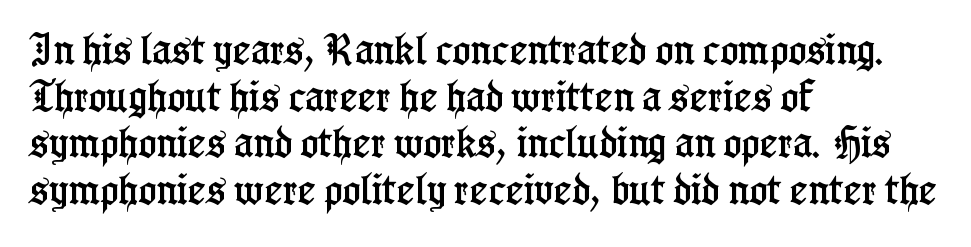
These lines were composed using upright roman letters. Note the varied advance widths — an 'i' is clearly narrower than an 'm'. Beneath every word, the page is bare. Does the type have serifs? Yes, each stem ends in a small foot. Teacher's note: observe the even left margin — that is flush-left alignment.
